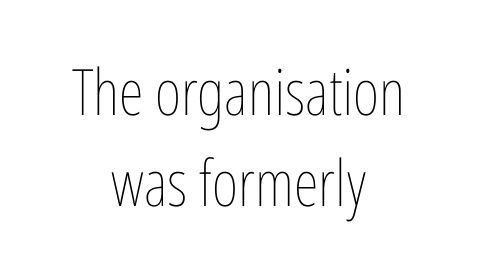
{"italic": "no", "bold": "no", "weight": "thin", "width": "condensed", "stroke_contrast": "low", "x_height": "medium", "monospaced": "no", "underline": "no", "align": "center", "line_spacing": "normal", "line_spacing_ratio": 1.42, "letter_spacing": "normal", "letter_spacing_em": 0.0, "glyph_px": 64}
